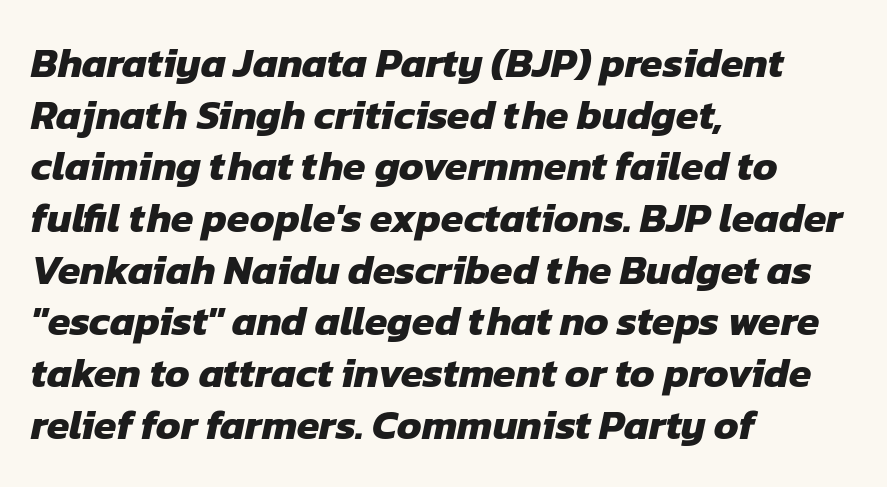
{"serif": "no", "bold": "yes", "weight": "heavy", "width": "normal", "stroke_contrast": "low", "x_height": "medium", "monospaced": "no", "underline": "no", "align": "left", "line_spacing": "normal", "line_spacing_ratio": 1.26, "letter_spacing": "normal", "letter_spacing_em": 0.0, "glyph_px": 41}
